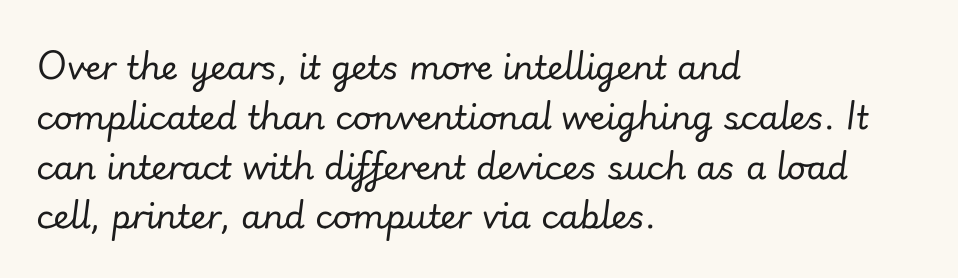
Q: Is the text bold? A: No.
Q: Is the text italic (slanted)? A: Yes, it leans right by about 7 degrees.
Q: Is the text underlined? A: No.
Q: How is the paragraph aligned? A: Left-aligned.
Q: Is the spacing between letters normal or unusually wide? A: Normal.
Q: Is the spacing between lines tight, normal or loose? A: Normal.
Q: Width (condensed, normal, or wide)? A: Normal.
Q: Stroke contrast? A: Low.
Q: x-height? A: Small.
Q: Monospaced? A: No.
